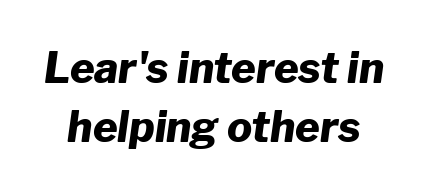
{"italic": "yes", "lean": "right", "slant_degrees": 8, "bold": "yes", "weight": "heavy", "width": "normal", "stroke_contrast": "low", "x_height": "medium", "monospaced": "no", "underline": "no", "line_spacing": "normal", "line_spacing_ratio": 1.41, "letter_spacing": "normal", "letter_spacing_em": 0.0, "glyph_px": 42}
